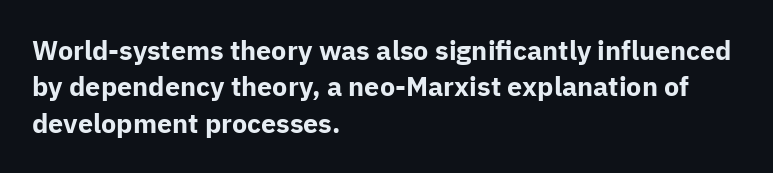
{"italic": "no", "bold": "yes", "underline": "no", "align": "left", "line_spacing": "normal", "line_spacing_ratio": 1.35, "letter_spacing": "normal", "letter_spacing_em": 0.0, "glyph_px": 27}
